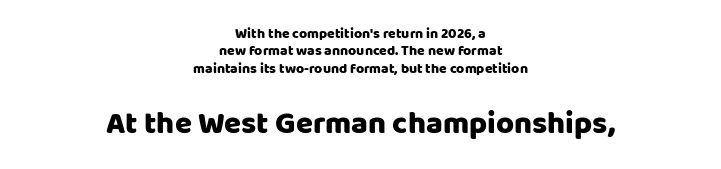
The image shows 31 px sans-serif type, upright; set centered, line spacing 1.24x, normal letter spacing, not underlined; the second (bottom) block is 2.21x larger; low stroke contrast and a large x-height.
